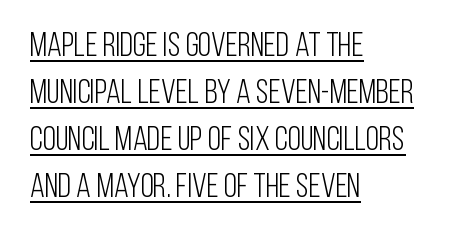
Q: Is the text bold? A: No.
Q: Is the text italic (slanted)? A: No, it is upright.
Q: Is the typeface a serif or a sans-serif typeface? A: Sans-serif.
Q: Is the text underlined? A: Yes.
Q: How is the paragraph aligned? A: Left-aligned.
Q: Is the spacing between letters normal or unusually wide? A: Normal.
Q: Is the spacing between lines tight, normal or loose? A: Normal.
Q: Width (condensed, normal, or wide)? A: Condensed.
Q: Stroke contrast? A: Low.
Q: x-height? A: Large.
Q: Monospaced? A: No.
